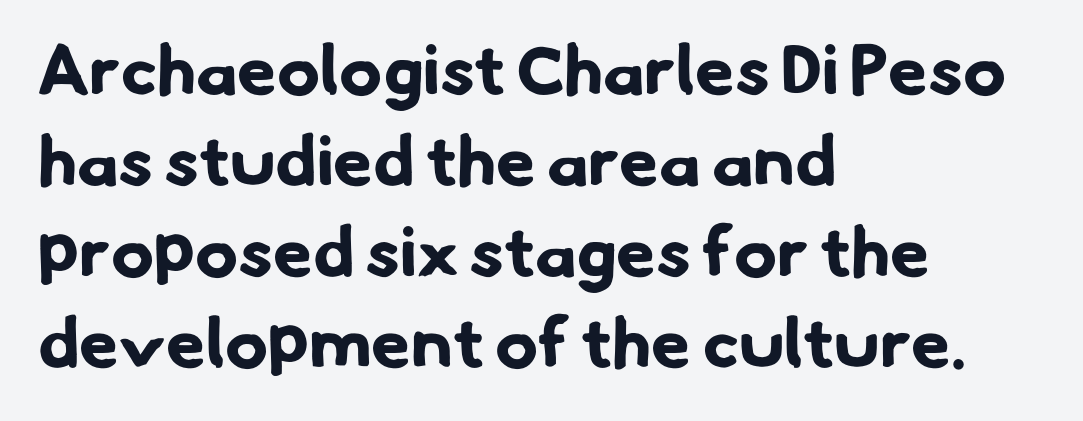
Q: Is the text bold? A: Yes.
Q: Is the typeface a serif or a sans-serif typeface? A: Sans-serif.
Q: Is the text underlined? A: No.
Q: How is the paragraph aligned? A: Left-aligned.
Q: Is the spacing between letters normal or unusually wide? A: Normal.
Q: Is the spacing between lines tight, normal or loose? A: Normal.
Q: Width (condensed, normal, or wide)? A: Normal.
Q: Stroke contrast? A: Low.
Q: x-height? A: Small.
Q: Monospaced? A: No.
